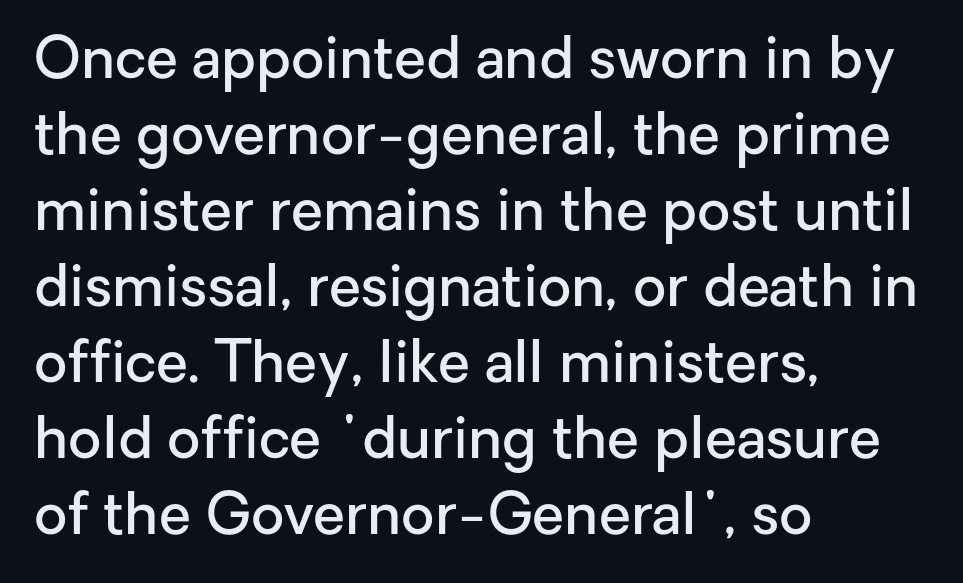
Q: Is the text bold? A: Semi-bold.
Q: Is the text italic (slanted)? A: No, it is upright.
Q: Is the typeface a serif or a sans-serif typeface? A: Sans-serif.
Q: Is the text underlined? A: No.
Q: How is the paragraph aligned? A: Left-aligned.
Q: Is the spacing between letters normal or unusually wide? A: Normal.
Q: Is the spacing between lines tight, normal or loose? A: Normal.
Q: Width (condensed, normal, or wide)? A: Normal.
Q: Stroke contrast? A: Low.
Q: x-height? A: Medium.
Q: Monospaced? A: No.
